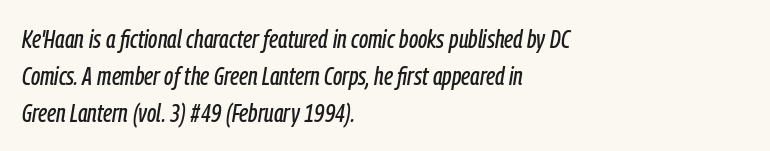
The image shows 26 px text type, italic (leaning right); set left-aligned, normal line spacing (1.43x), normal letter spacing, not underlined.
